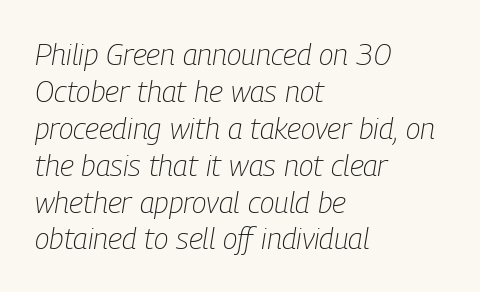
{"italic": "yes", "lean": "right", "slant_degrees": 9, "bold": "no", "weight": "light", "width": "condensed", "stroke_contrast": "low", "x_height": "medium", "monospaced": "no", "underline": "no", "align": "left", "line_spacing_ratio": 1.23, "letter_spacing": "normal", "letter_spacing_em": 0.0, "glyph_px": 30}
